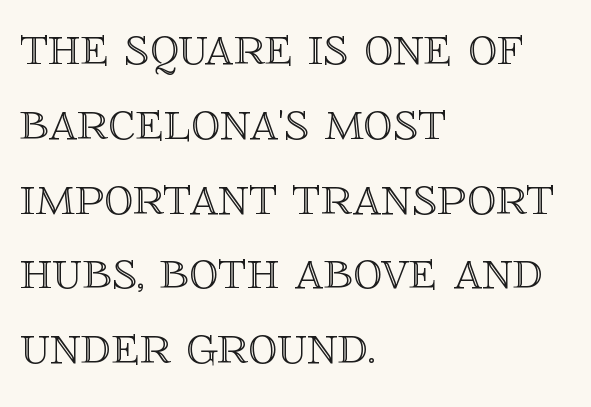
The space between consecutive lines is moderate. A typesetter would mark this as roman, not italic. This sample has the flowing, uneven cadence of proportional lettering. Is the letter spacing exaggerated? No — it looks like the ordinary default.
